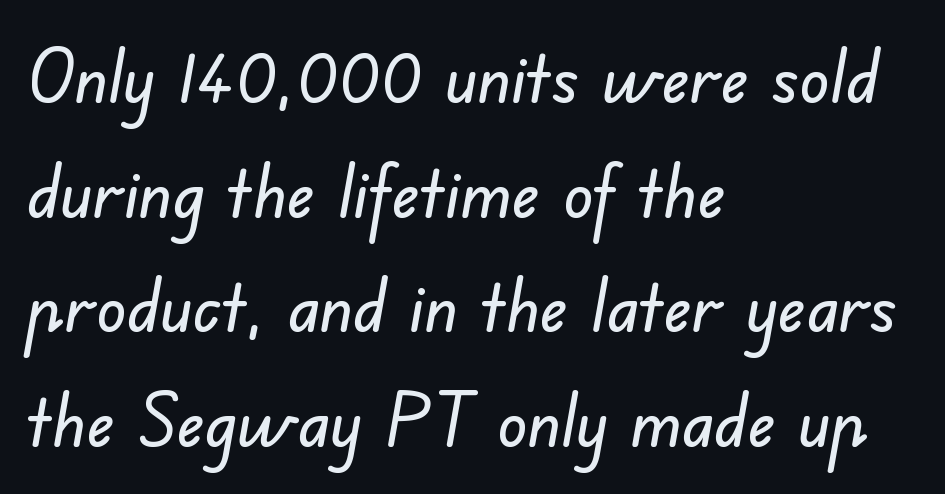
Q: Is the typeface a serif or a sans-serif typeface? A: Sans-serif.
Q: Is the text underlined? A: No.
Q: How is the paragraph aligned? A: Left-aligned.
Q: Is the spacing between letters normal or unusually wide? A: Normal.
Q: Is the spacing between lines tight, normal or loose? A: Normal.
Q: Width (condensed, normal, or wide)? A: Normal.
Q: Stroke contrast? A: Low.
Q: x-height? A: Small.
Q: Monospaced? A: No.
